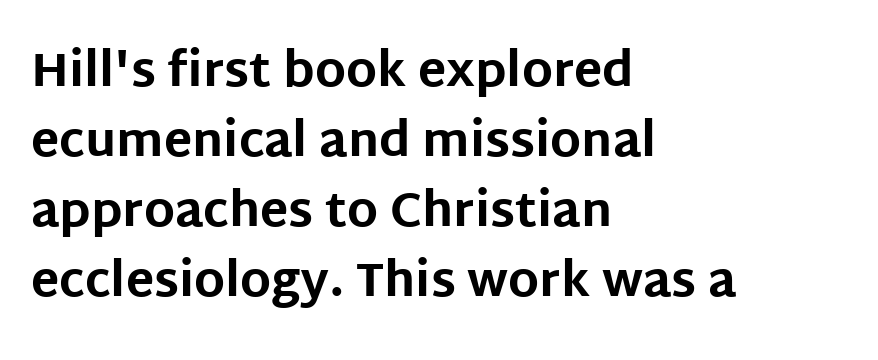
Q: Is the text bold? A: Yes.
Q: Is the text italic (slanted)? A: No, it is upright.
Q: Is the typeface a serif or a sans-serif typeface? A: Sans-serif.
Q: Is the text underlined? A: No.
Q: How is the paragraph aligned? A: Left-aligned.
Q: Is the spacing between letters normal or unusually wide? A: Normal.
Q: Is the spacing between lines tight, normal or loose? A: Normal.
Q: Width (condensed, normal, or wide)? A: Normal.
Q: Stroke contrast? A: Low.
Q: x-height? A: Large.
Q: Monospaced? A: No.
